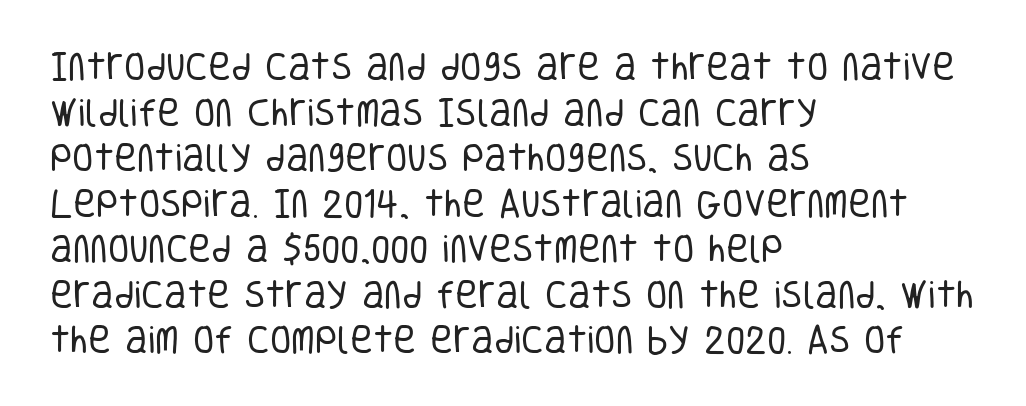
{"serif": "no", "italic": "no", "bold": "no", "weight": "regular", "width": "condensed", "stroke_contrast": "low", "x_height": "large", "monospaced": "no", "underline": "no", "align": "left", "line_spacing": "normal", "line_spacing_ratio": 1.47, "letter_spacing": "normal", "letter_spacing_em": 0.0, "glyph_px": 31}
